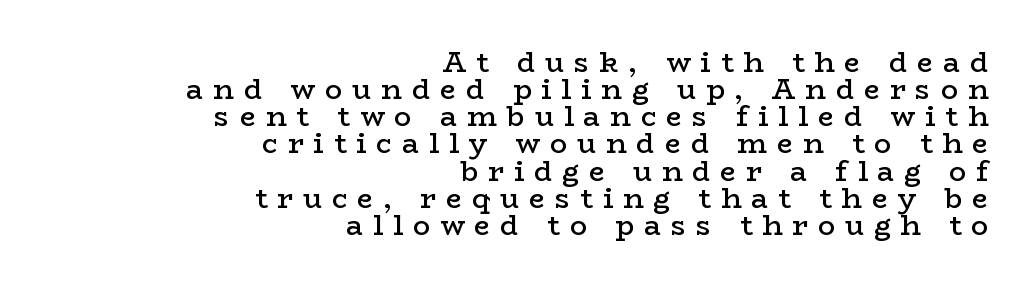
{"serif": "yes", "italic": "no", "bold": "semi", "weight": "semibold", "width": "wide", "stroke_contrast": "low", "x_height": "medium", "monospaced": "no", "underline": "no", "align": "right", "line_spacing": "tight", "line_spacing_ratio": 0.97, "letter_spacing": "wide", "letter_spacing_em": 0.36, "glyph_px": 28}
